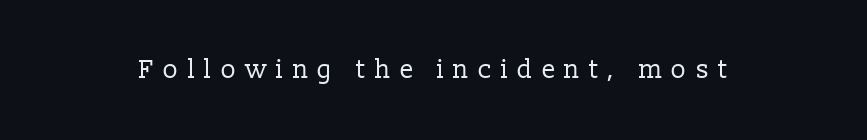
Q: Is the text bold? A: No.
Q: Is the text italic (slanted)? A: No, it is upright.
Q: Is the text underlined? A: No.
Q: Is the spacing between letters normal or unusually wide? A: Unusually wide.
